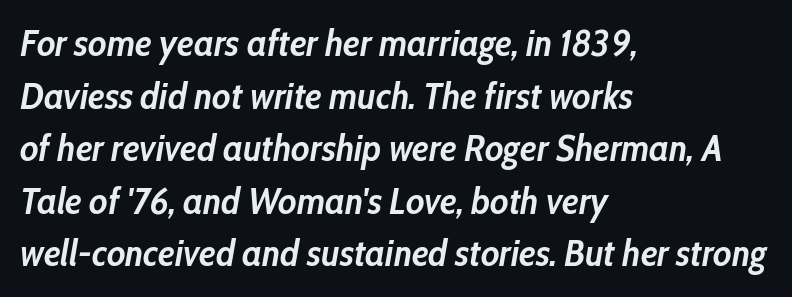
{"italic": "yes", "lean": "right", "slant_degrees": 10, "bold": "yes", "weight": "semibold", "width": "condensed", "stroke_contrast": "low", "x_height": "medium", "monospaced": "no", "underline": "no", "align": "left", "line_spacing": "normal", "line_spacing_ratio": 1.42, "letter_spacing": "normal", "letter_spacing_em": 0.0, "glyph_px": 37}
